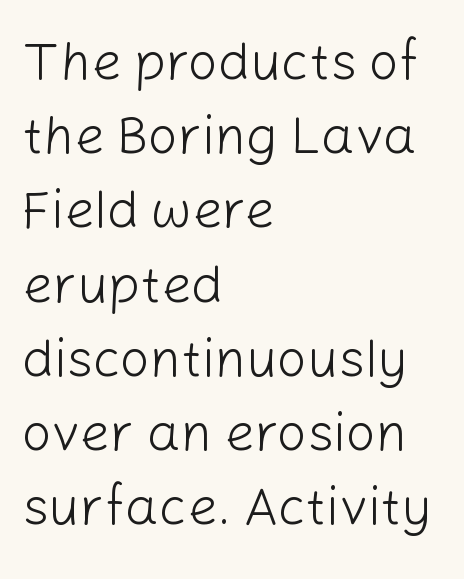
{"serif": "no", "italic": "no", "bold": "no", "weight": "light", "width": "normal", "stroke_contrast": "low", "x_height": "medium", "monospaced": "no", "underline": "no", "align": "left", "line_spacing": "normal", "line_spacing_ratio": 1.4, "letter_spacing": "normal", "letter_spacing_em": 0.0, "glyph_px": 53}
